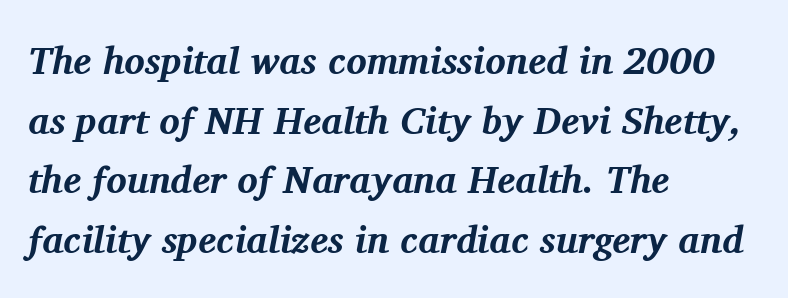
{"serif": "yes", "italic": "yes", "lean": "right", "slant_degrees": 11, "bold": "yes", "weight": "bold", "width": "normal", "stroke_contrast": "medium", "x_height": "medium", "monospaced": "no", "underline": "no", "align": "left", "line_spacing": "normal", "line_spacing_ratio": 1.57, "letter_spacing": "normal", "letter_spacing_em": 0.0, "glyph_px": 38}
